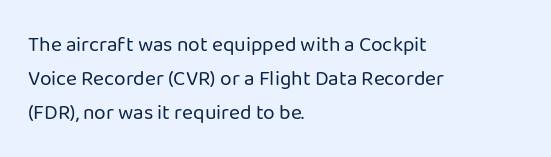
The image shows 21 px text type, upright; set left-aligned, normal line spacing (1.63x), normal letter spacing, not underlined.
